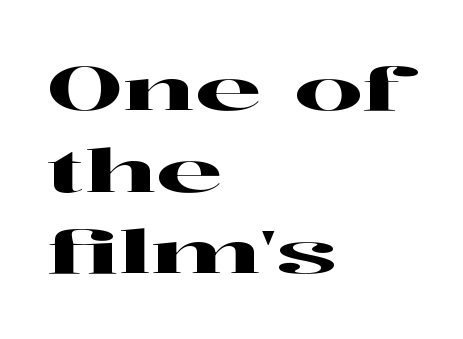
The letterforms sit shoulder to shoulder at normal distance. Ordinary non-slanted type is in use. The text was rendered using a seriffed face with decorative stroke endings. What's the leading like? Ordinary, nothing unusual.
